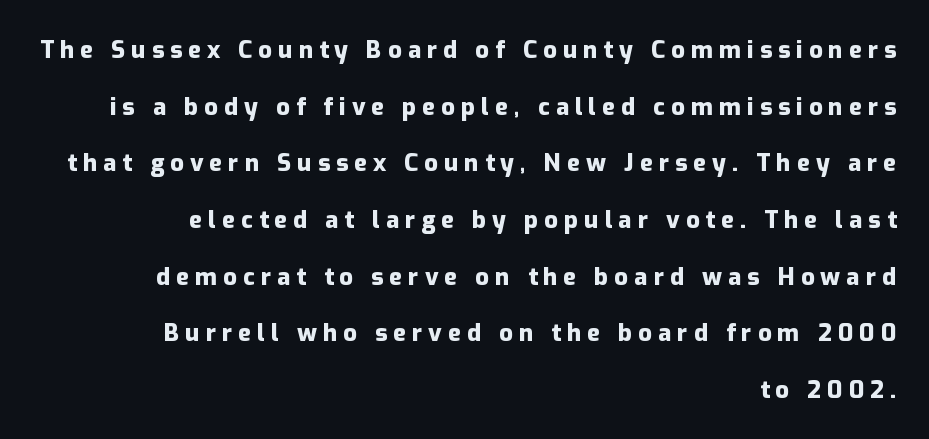
{"italic": "no", "bold": "yes", "underline": "no", "align": "right", "line_spacing": "loose", "line_spacing_ratio": 2.36, "letter_spacing": "wide", "letter_spacing_em": 0.25, "glyph_px": 24}
